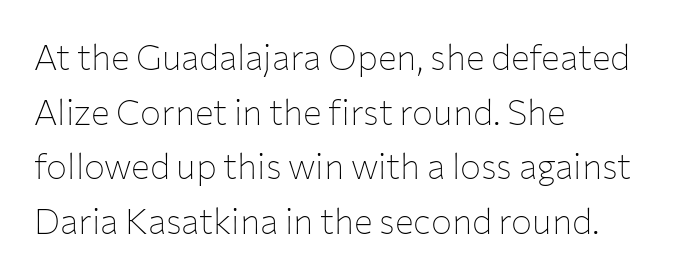
{"serif": "no", "italic": "no", "bold": "no", "weight": "thin", "width": "normal", "stroke_contrast": "low", "x_height": "medium", "monospaced": "no", "underline": "no", "align": "left", "line_spacing": "normal", "line_spacing_ratio": 1.56, "letter_spacing": "normal", "letter_spacing_em": 0.0, "glyph_px": 35}
